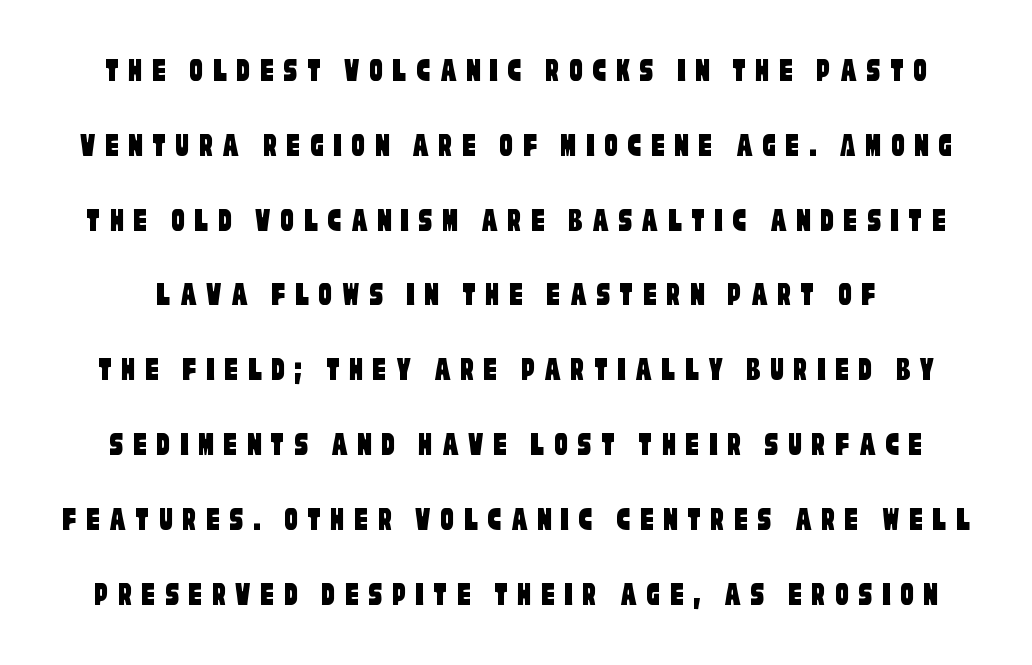
The image shows 34 px condensed sans-serif type; set loose line spacing (2.2x), unusually wide letter spacing (+0.27 em), not underlined; low stroke contrast and a large x-height.
